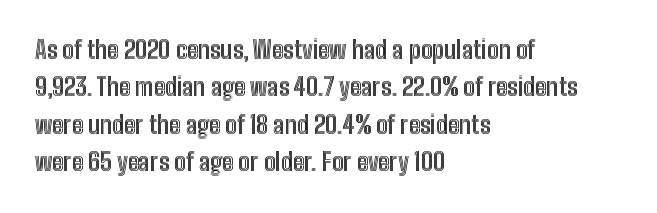
{"italic": "no", "underline": "no", "align": "left", "line_spacing": "normal", "line_spacing_ratio": 1.56, "letter_spacing": "normal", "letter_spacing_em": 0.0, "glyph_px": 24}
